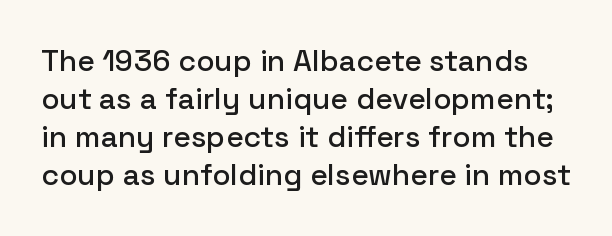
{"serif": "no", "italic": "no", "width": "normal", "stroke_contrast": "low", "x_height": "medium", "monospaced": "no", "underline": "no", "line_spacing": "normal", "line_spacing_ratio": 1.27, "letter_spacing": "normal", "letter_spacing_em": 0.0, "glyph_px": 30}
